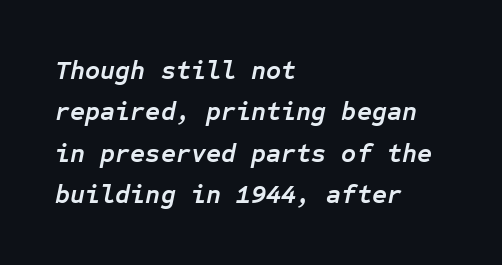
The image shows 26 px bold type, italic (leaning right); set left-aligned, normal line spacing (1.59x), normal letter spacing, not underlined.
